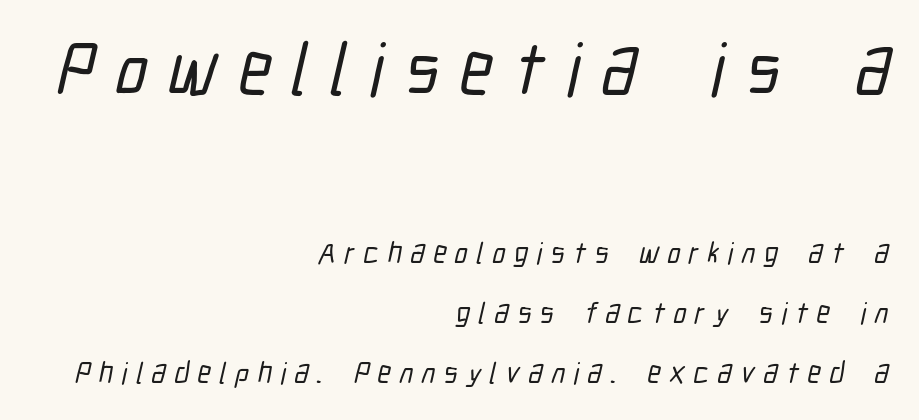
Q: Is the typeface a serif or a sans-serif typeface? A: Sans-serif.
Q: Is the text underlined? A: No.
Q: How is the paragraph aligned? A: Right-aligned.
Q: Is the spacing between letters normal or unusually wide? A: Unusually wide.
Q: Is the spacing between lines tight, normal or loose? A: Loose.
Q: Which block of text is set in a larger size, the first (top) or the second (bottom)? A: The first (top) one.
Q: Width (condensed, normal, or wide)? A: Condensed.
Q: Stroke contrast? A: Low.
Q: x-height? A: Medium.
Q: Monospaced? A: No.
